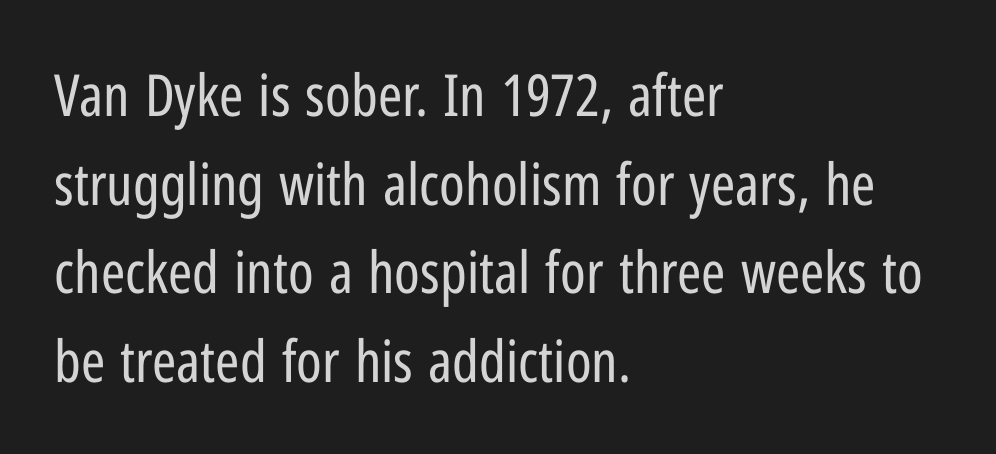
{"serif": "no", "italic": "no", "bold": "no", "weight": "regular", "width": "condensed", "stroke_contrast": "low", "x_height": "medium", "monospaced": "no", "underline": "no", "align": "left", "line_spacing": "normal", "line_spacing_ratio": 1.53, "letter_spacing": "normal", "letter_spacing_em": 0.0, "glyph_px": 58}
